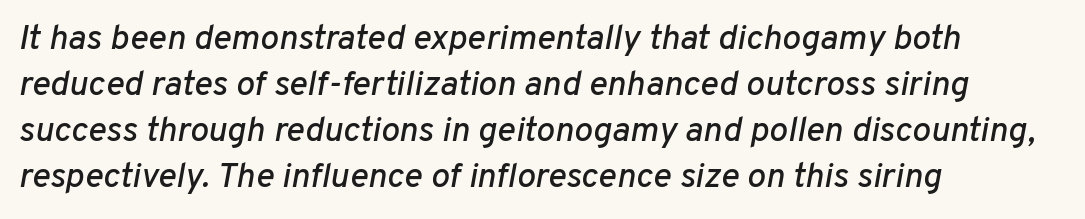
When letters slant like this, we call the style italic. Looks like regular typesetting: each glyph gets only the width it needs. You could call the tracking neutral — neither tight nor loose. The strip under each line holds only bare page. A classic flush-left, rag-right setting is used for this passage. Regarding leading, the lines here are spaced in the standard way.
